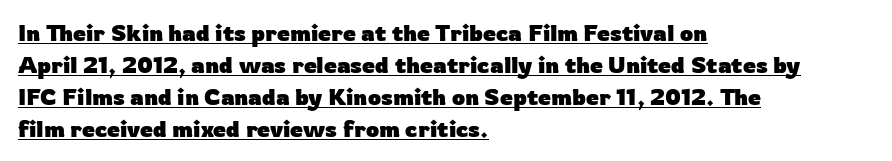
Emphasis by weight is at full strength: bold. Layout note: lines flush left. Students, note that the glyphs here touch the page at normal intervals. The letters stand straight up with perfectly vertical stems. In designer terms, the underline attribute is active on this setting. Successive baselines arrive at the customary interval.
